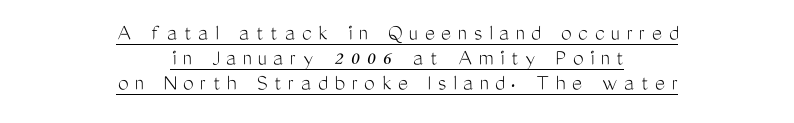
Q: Is the text bold? A: No.
Q: Is the text italic (slanted)? A: No, it is upright.
Q: Is the text underlined? A: Yes.
Q: How is the paragraph aligned? A: Centered.
Q: Is the spacing between letters normal or unusually wide? A: Unusually wide.
Q: Is the spacing between lines tight, normal or loose? A: Tight.
